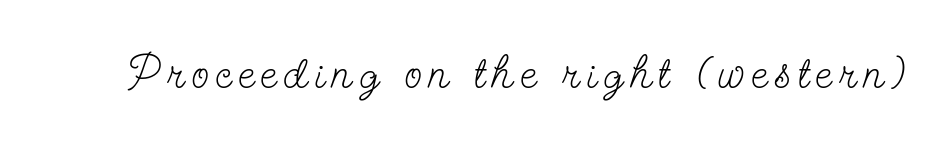
The image shows 45 px light, condensed serif type; set not underlined; low stroke contrast and a small x-height.
